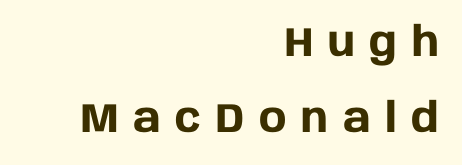
The image shows 41 px heavy sans-serif type, upright; set right-aligned, line spacing 1.85x, unusually wide letter spacing (+0.36 em), not underlined; low stroke contrast and a large x-height.
